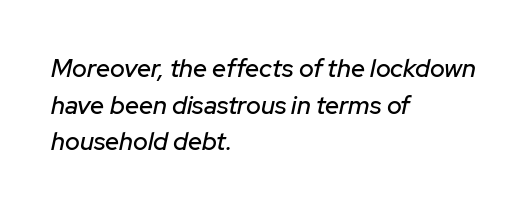
{"italic": "yes", "lean": "right", "slant_degrees": 12, "underline": "no", "align": "left", "line_spacing": "normal", "line_spacing_ratio": 1.47, "letter_spacing": "normal", "letter_spacing_em": 0.0, "glyph_px": 25}
